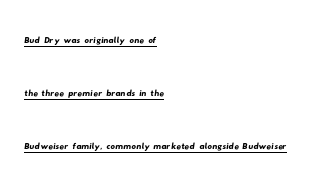
The image shows 23 px text type; set left-aligned, loose line spacing (2.31x), normal letter spacing, underlined.
